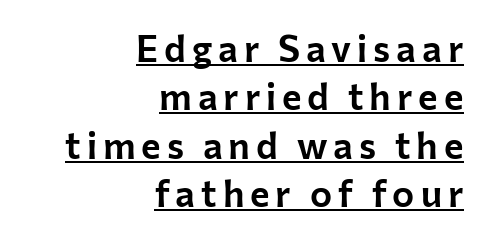
Q: Is the text italic (slanted)? A: No, it is upright.
Q: Is the typeface a serif or a sans-serif typeface? A: Sans-serif.
Q: Is the text underlined? A: Yes.
Q: How is the paragraph aligned? A: Right-aligned.
Q: Is the spacing between lines tight, normal or loose? A: Normal.
Q: Width (condensed, normal, or wide)? A: Normal.
Q: Stroke contrast? A: Low.
Q: x-height? A: Medium.
Q: Monospaced? A: No.
